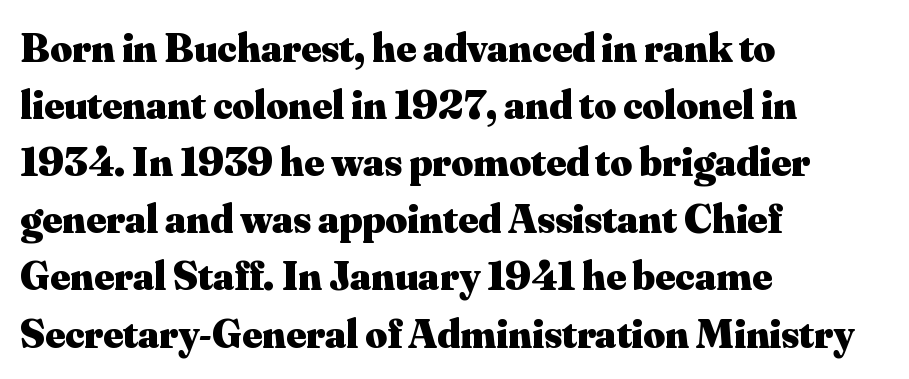
The image shows 42 px heavy serif type, upright; set left-aligned, normal line spacing (1.36x), normal letter spacing, not underlined; medium stroke contrast and a small x-height.
